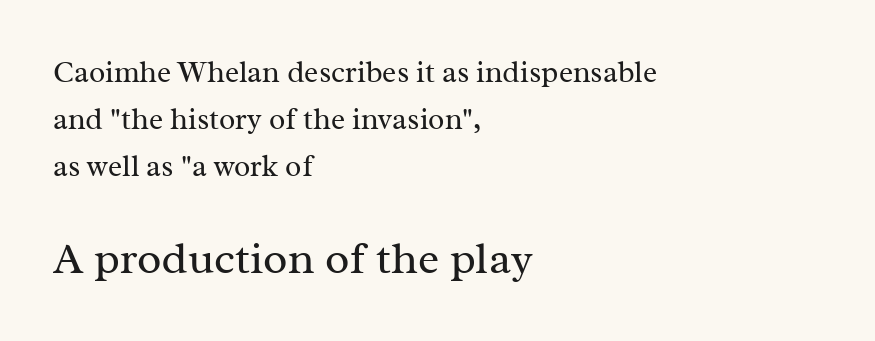
The image shows 45 px regular-weight serif type, upright; set left-aligned, normal line spacing (1.56x), normal letter spacing, not underlined; the second (bottom) block is 1.5x larger; medium stroke contrast and a medium x-height.
